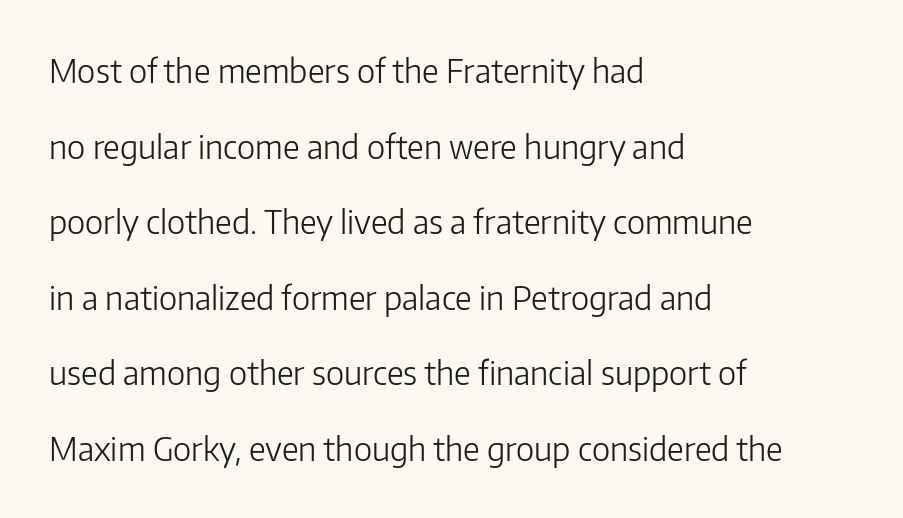
{"serif": "no", "italic": "no", "bold": "no", "weight": "light", "width": "normal", "stroke_contrast": "low", "x_height": "medium", "monospaced": "no", "underline": "no", "align": "left", "line_spacing": "loose", "line_spacing_ratio": 2.29, "letter_spacing": "normal", "letter_spacing_em": 0.0, "glyph_px": 33}
